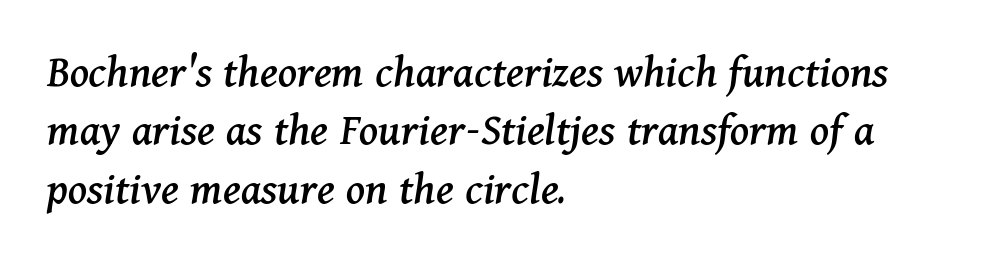
Q: Is the text italic (slanted)? A: Yes, it leans right by about 11 degrees.
Q: Is the typeface a serif or a sans-serif typeface? A: Serif.
Q: Is the text underlined? A: No.
Q: How is the paragraph aligned? A: Left-aligned.
Q: Is the spacing between letters normal or unusually wide? A: Normal.
Q: Width (condensed, normal, or wide)? A: Normal.
Q: Stroke contrast? A: Medium.
Q: x-height? A: Medium.
Q: Monospaced? A: No.
